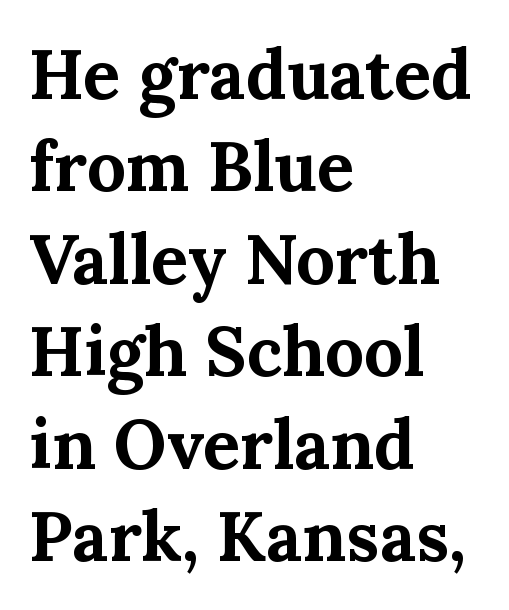
The specimen omits any rule beneath the text block's lines. Each line starts at the same left margin while the right side varies. Quick note: interline space is typical. Tracking here is standard; glyphs follow each other at the usual distance. A roman cut, with each character standing at attention.
